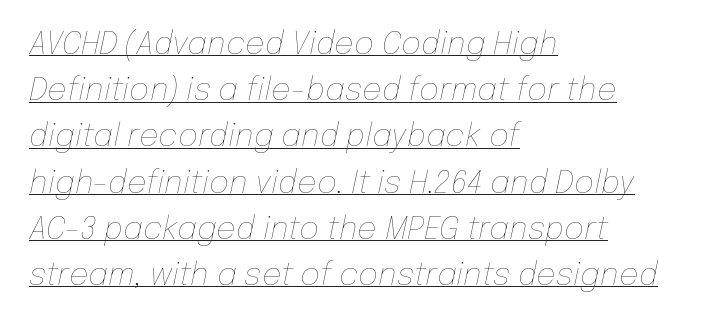
Q: Is the text bold? A: No.
Q: Is the text italic (slanted)? A: Yes, it leans right by about 12 degrees.
Q: Is the text underlined? A: Yes.
Q: How is the paragraph aligned? A: Left-aligned.
Q: Is the spacing between letters normal or unusually wide? A: Normal.
Q: Is the spacing between lines tight, normal or loose? A: Normal.
Q: Width (condensed, normal, or wide)? A: Normal.
Q: Stroke contrast? A: Low.
Q: x-height? A: Medium.
Q: Monospaced? A: No.
